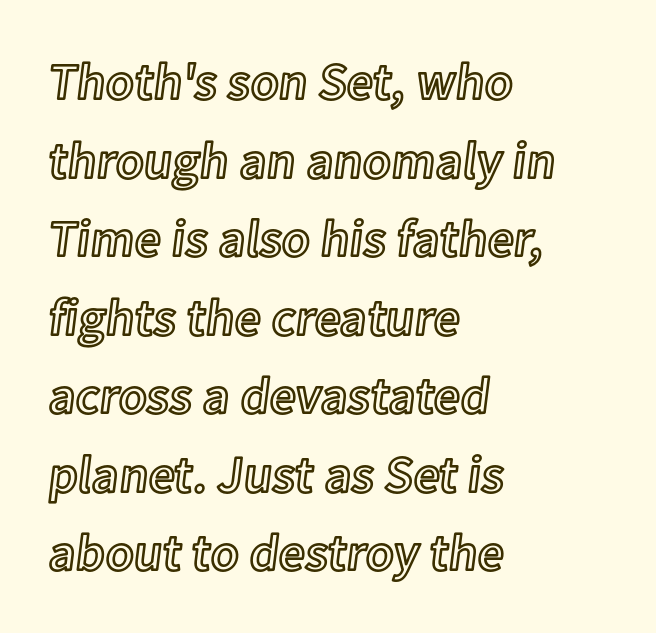
If you measured baseline to baseline, you'd find a middling distance. Is the letter spacing exaggerated? No — it looks like the ordinary default. Underlining? Definitely not there. Proportional: the letters do not fall into vertical columns. Visually the block forms a straight wall on the left and a jagged coastline on the right.
